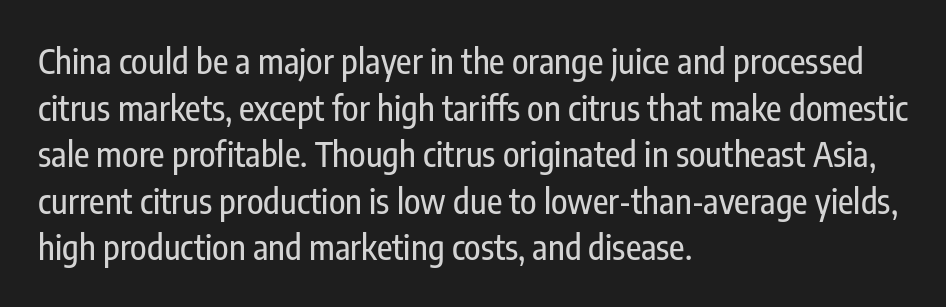
The image shows 34 px condensed sans-serif type, upright; set left-aligned, normal line spacing (1.37x), normal letter spacing, not underlined; low stroke contrast and a medium x-height.
